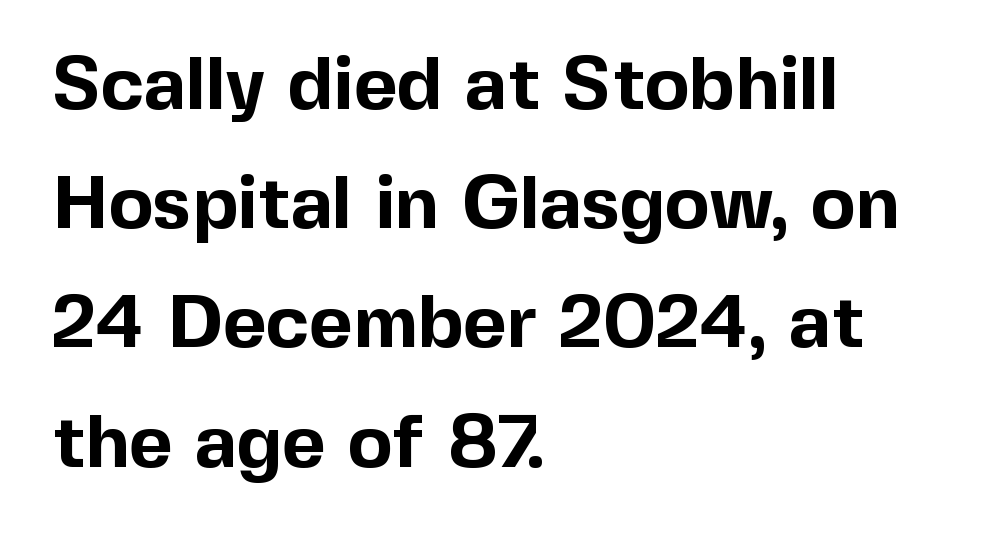
The type sits square on the baseline with zero lean. Grotesque or geometric, the face here clearly has no serifs. The setting favours the left margin, as ordinary paragraphs usually do. Set as a true bold cut, around the 700 mark.
